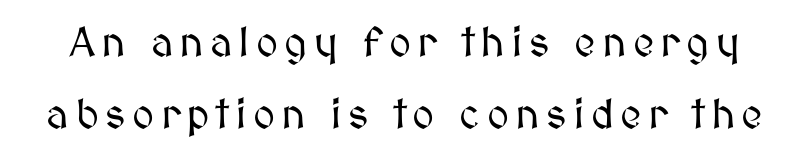
Think of a printed novel: that variable character pitch is what you see here. Type without underlining. A typesetter would mark this as roman, not italic.
